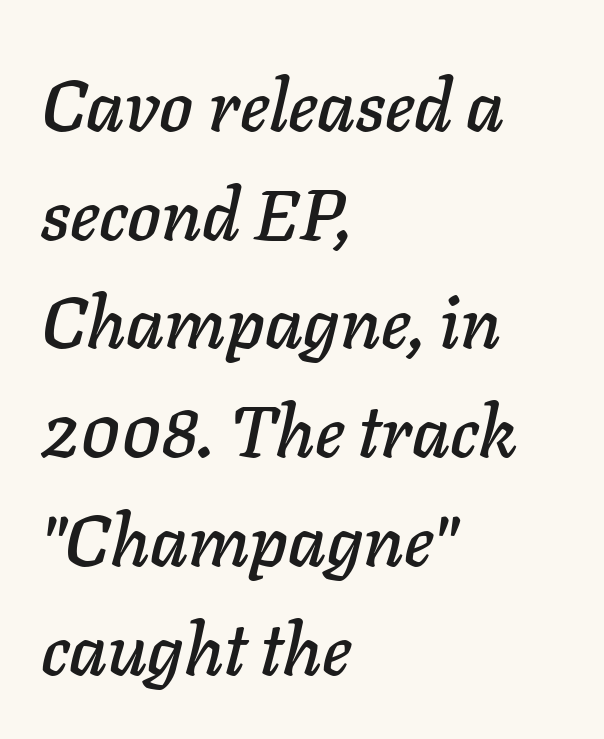
{"italic": "yes", "lean": "right", "slant_degrees": 11, "width": "normal", "stroke_contrast": "low", "x_height": "medium", "monospaced": "no", "underline": "no", "align": "left", "line_spacing": "normal", "line_spacing_ratio": 1.51, "letter_spacing": "normal", "letter_spacing_em": 0.0, "glyph_px": 72}
